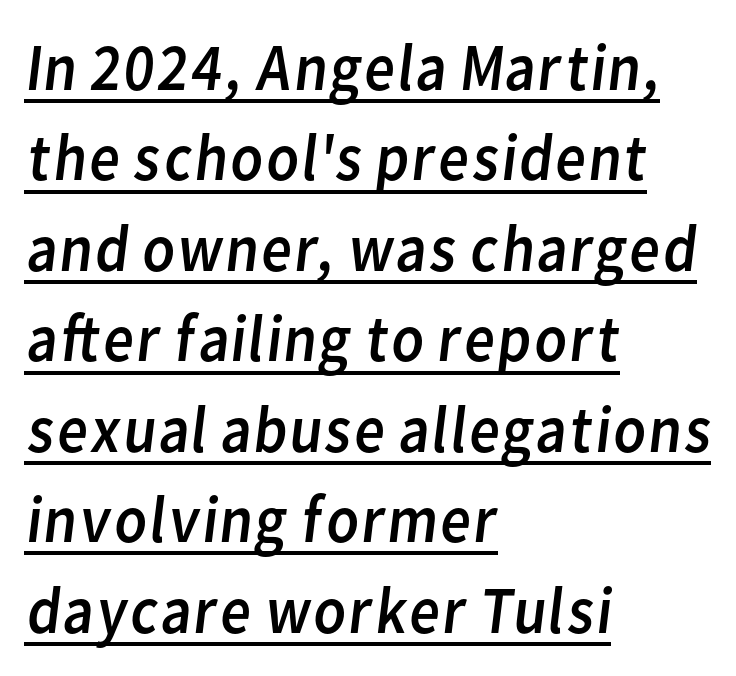
The image shows 67 px regular-weight sans-serif type; set left-aligned, normal line spacing (1.35x), normal letter spacing, underlined; low stroke contrast and a medium x-height.
